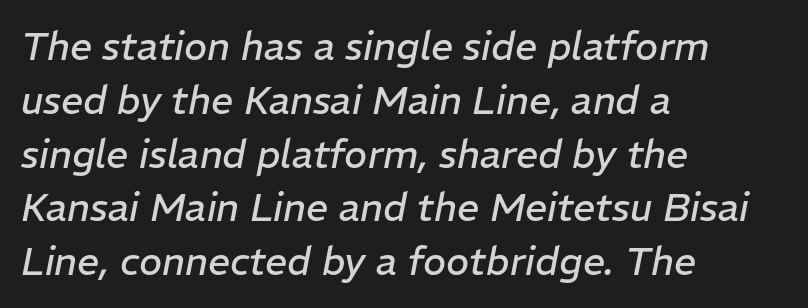
{"italic": "yes", "lean": "right", "slant_degrees": 11, "bold": "no", "weight": "regular", "width": "normal", "stroke_contrast": "low", "x_height": "medium", "monospaced": "no", "underline": "no", "align": "left", "line_spacing": "normal", "line_spacing_ratio": 1.38, "letter_spacing": "normal", "letter_spacing_em": 0.0, "glyph_px": 39}
